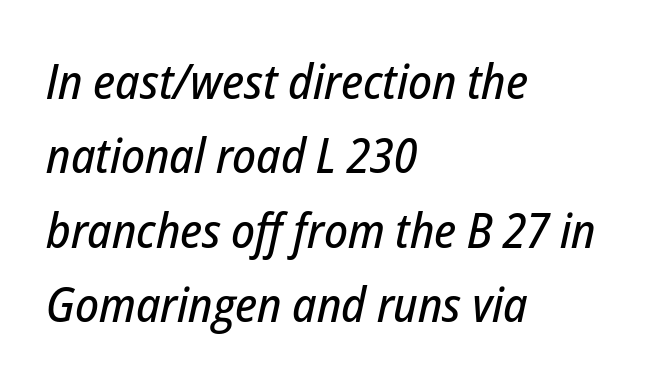
Q: Is the text italic (slanted)? A: Yes, it leans right by about 12 degrees.
Q: Is the text underlined? A: No.
Q: How is the paragraph aligned? A: Left-aligned.
Q: Is the spacing between letters normal or unusually wide? A: Normal.
Q: Is the spacing between lines tight, normal or loose? A: Normal.
Q: Width (condensed, normal, or wide)? A: Condensed.
Q: Stroke contrast? A: Low.
Q: x-height? A: Medium.
Q: Monospaced? A: No.
